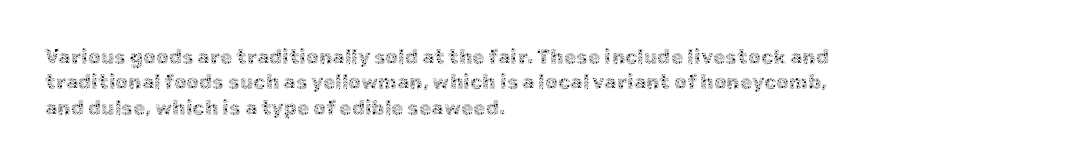
Q: Is the text bold? A: No.
Q: Is the text italic (slanted)? A: No, it is upright.
Q: Is the text underlined? A: No.
Q: How is the paragraph aligned? A: Left-aligned.
Q: Is the spacing between letters normal or unusually wide? A: Normal.
Q: Is the spacing between lines tight, normal or loose? A: Normal.
